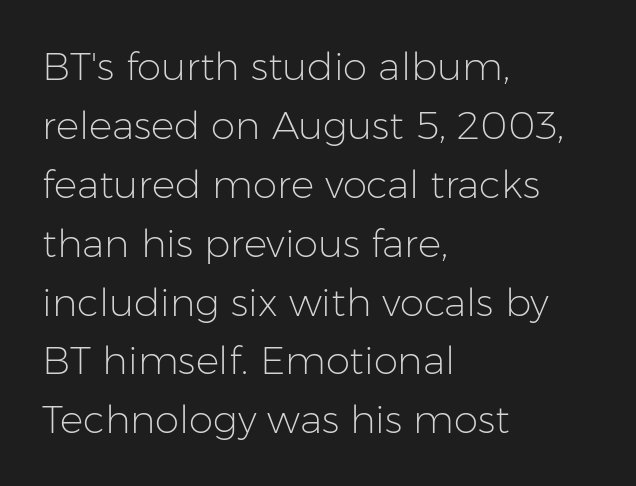
The image shows 39 px light sans-serif type, upright; set left-aligned, normal line spacing (1.51x), normal letter spacing, not underlined; low stroke contrast and a medium x-height.
